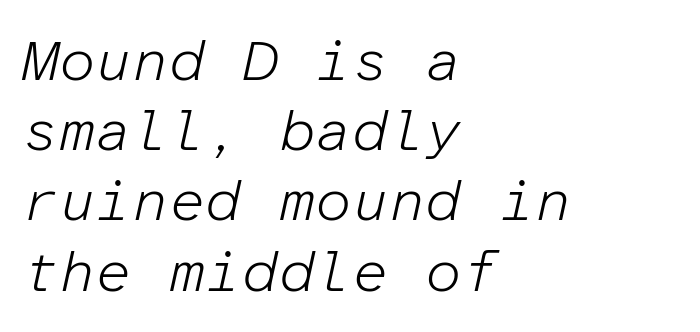
Q: Is the text bold? A: No.
Q: Is the text italic (slanted)? A: Yes, it leans right by about 12 degrees.
Q: Is the text underlined? A: No.
Q: How is the paragraph aligned? A: Left-aligned.
Q: Is the spacing between letters normal or unusually wide? A: Normal.
Q: Width (condensed, normal, or wide)? A: Normal.
Q: Stroke contrast? A: Low.
Q: x-height? A: Medium.
Q: Monospaced? A: Yes.
